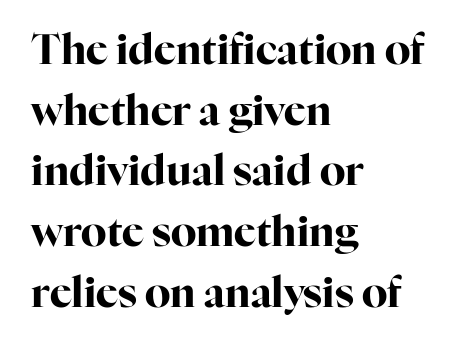
The image shows 41 px bold serif type, upright; set left-aligned, normal line spacing (1.48x), normal letter spacing, not underlined; high stroke contrast and a medium x-height.
